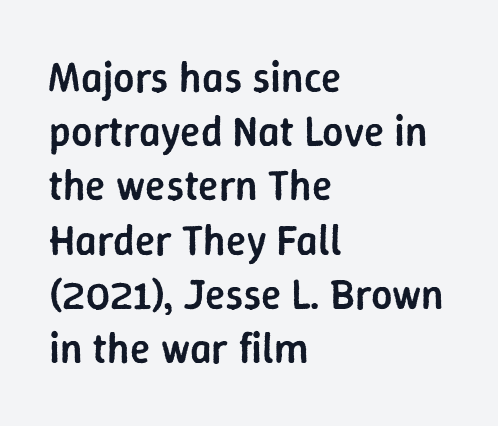
The image shows 42 px semibold sans-serif type, upright; set left-aligned, normal line spacing (1.29x), normal letter spacing, not underlined; low stroke contrast and a medium x-height.
